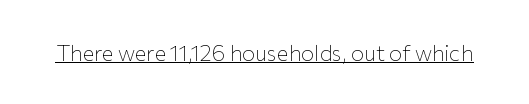
{"italic": "no", "bold": "no", "underline": "yes", "letter_spacing": "normal", "letter_spacing_em": 0.0, "glyph_px": 22}
